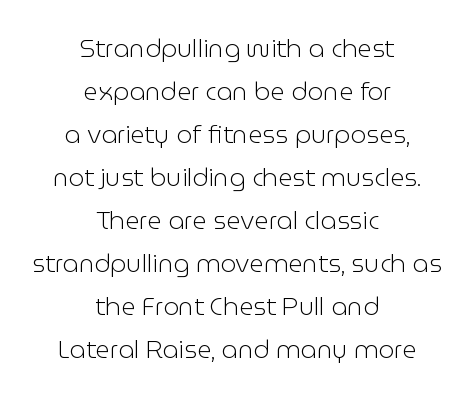
Each row of text sits above clean, open space. Visually the block forms a symmetrical silhouette, jagged on both flanks. Students, note that the glyphs here touch the page at normal intervals. Stems and bowls with no extra thickness — not bold. This is the regular roman posture of the typeface.
